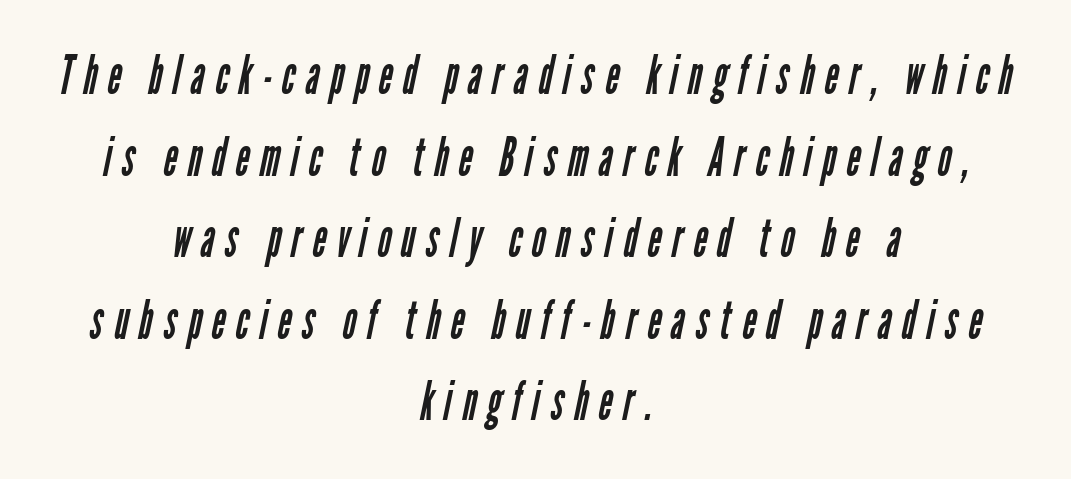
{"serif": "no", "bold": "no", "weight": "regular", "width": "condensed", "stroke_contrast": "low", "x_height": "medium", "monospaced": "no", "underline": "no", "align": "center", "line_spacing": "normal", "line_spacing_ratio": 1.54, "letter_spacing": "wide", "letter_spacing_em": 0.2, "glyph_px": 53}
